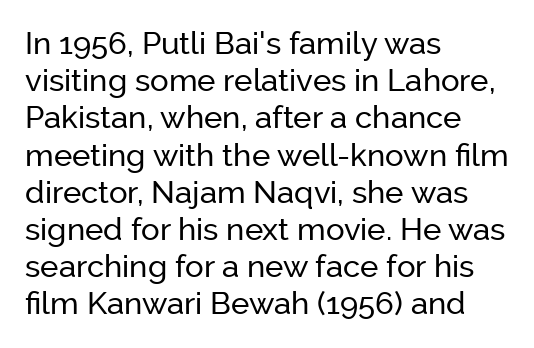
The image shows 31 px sans-serif type, upright; set left-aligned, line spacing 1.2x, normal letter spacing, not underlined; low stroke contrast and a medium x-height.
